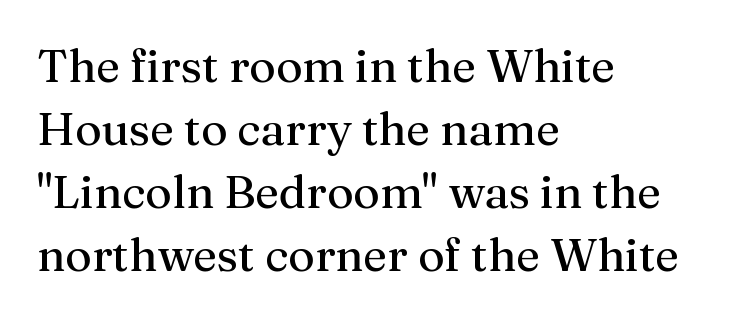
Q: Is the text bold? A: No.
Q: Is the text italic (slanted)? A: No, it is upright.
Q: Is the typeface a serif or a sans-serif typeface? A: Serif.
Q: Is the text underlined? A: No.
Q: How is the paragraph aligned? A: Left-aligned.
Q: Is the spacing between letters normal or unusually wide? A: Normal.
Q: Is the spacing between lines tight, normal or loose? A: Normal.
Q: Width (condensed, normal, or wide)? A: Normal.
Q: Stroke contrast? A: Medium.
Q: x-height? A: Medium.
Q: Monospaced? A: No.
